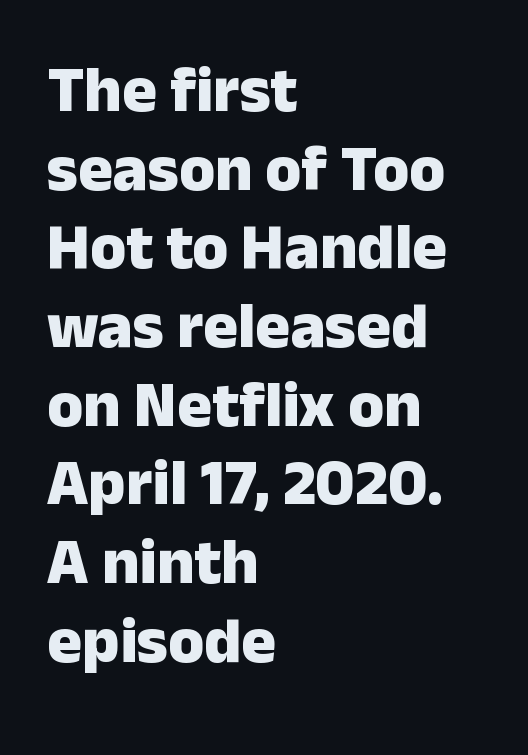
Q: Is the text bold? A: Yes.
Q: Is the text italic (slanted)? A: No, it is upright.
Q: Is the typeface a serif or a sans-serif typeface? A: Sans-serif.
Q: Is the text underlined? A: No.
Q: How is the paragraph aligned? A: Left-aligned.
Q: Is the spacing between letters normal or unusually wide? A: Normal.
Q: Width (condensed, normal, or wide)? A: Normal.
Q: Stroke contrast? A: Low.
Q: x-height? A: Medium.
Q: Monospaced? A: No.
